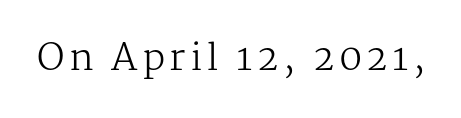
Q: Is the text bold? A: No.
Q: Is the text italic (slanted)? A: No, it is upright.
Q: Is the typeface a serif or a sans-serif typeface? A: Serif.
Q: Is the text underlined? A: No.
Q: Width (condensed, normal, or wide)? A: Normal.
Q: Stroke contrast? A: Medium.
Q: x-height? A: Medium.
Q: Monospaced? A: No.
